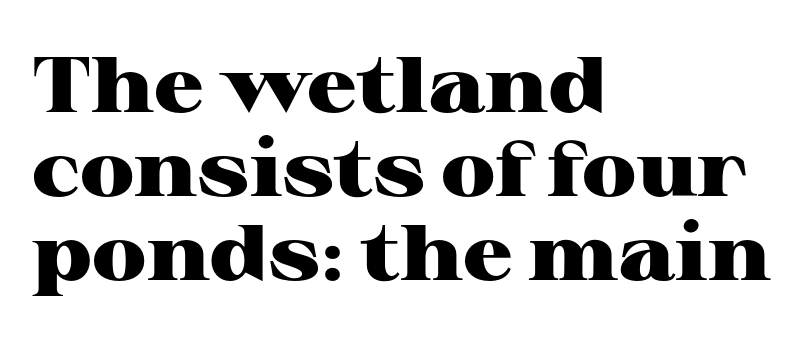
The setting favours the left margin, as ordinary paragraphs usually do. Caption: bold face, heavy strokes. Classification — serif. It's the straight-up-and-down kind of type.
